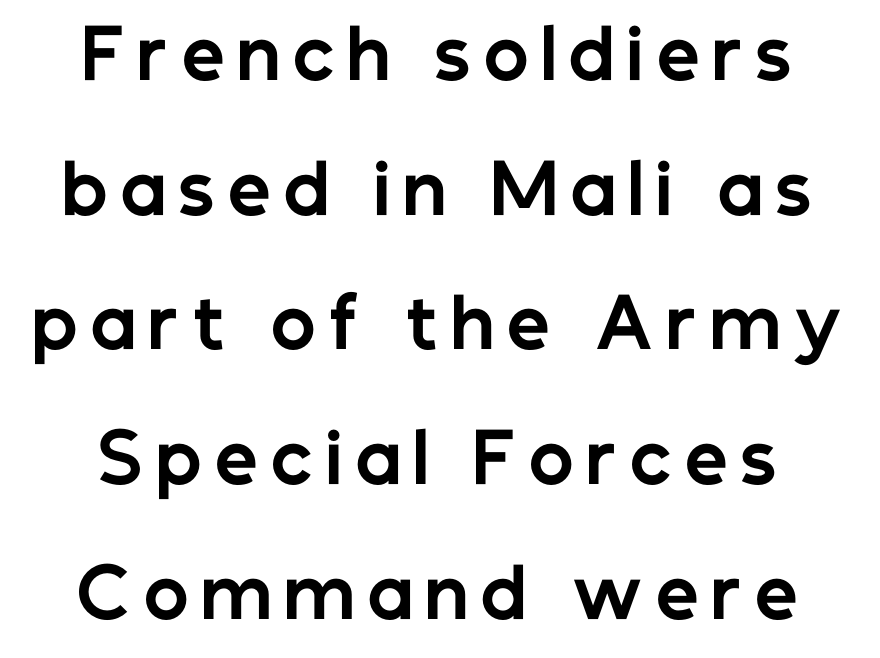
{"serif": "no", "italic": "no", "bold": "yes", "weight": "bold", "width": "normal", "stroke_contrast": "low", "x_height": "medium", "monospaced": "no", "underline": "no", "line_spacing": "loose", "line_spacing_ratio": 1.98, "glyph_px": 68}
